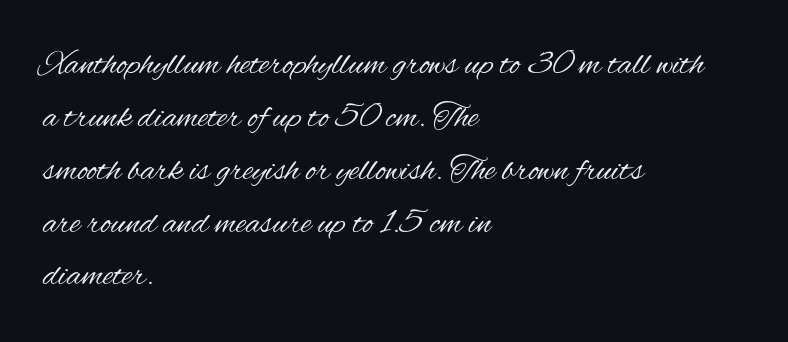
This sample has the flowing, uneven cadence of proportional lettering. Lines of text with bare space underneath. Nope, no serifs anywhere on these letters. This block has exactly the height ordinary leading produces.
